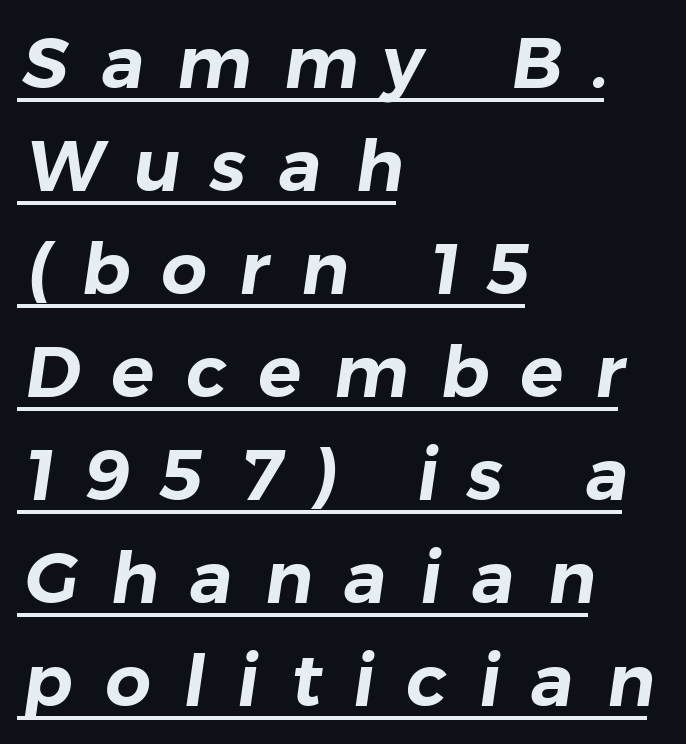
{"serif": "no", "width": "normal", "stroke_contrast": "low", "x_height": "medium", "monospaced": "no", "underline": "yes", "align": "left", "line_spacing": "normal", "line_spacing_ratio": 1.43, "letter_spacing": "wide", "letter_spacing_em": 0.44, "glyph_px": 72}
